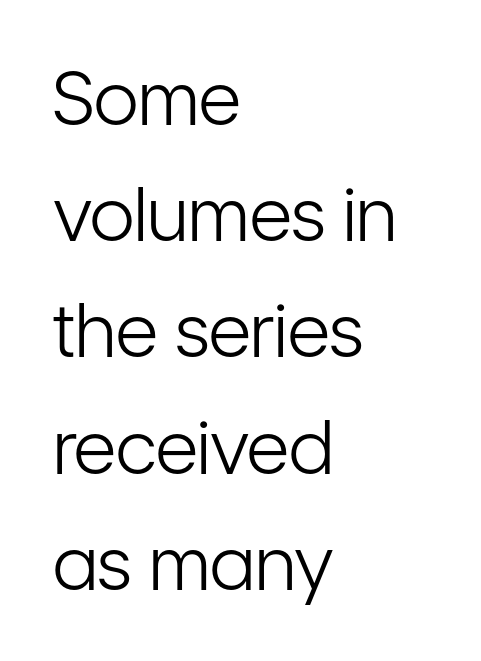
{"serif": "no", "italic": "no", "bold": "no", "weight": "light", "width": "condensed", "stroke_contrast": "low", "x_height": "medium", "monospaced": "no", "underline": "no", "align": "left", "line_spacing": "normal", "line_spacing_ratio": 1.57, "letter_spacing": "normal", "letter_spacing_em": 0.0, "glyph_px": 74}
